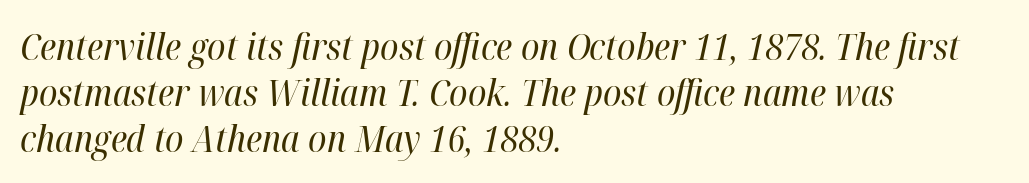
The image shows 37 px regular-weight, condensed type, italic (leaning right); set left-aligned, line spacing 1.24x, normal letter spacing, not underlined; high stroke contrast and a medium x-height.
